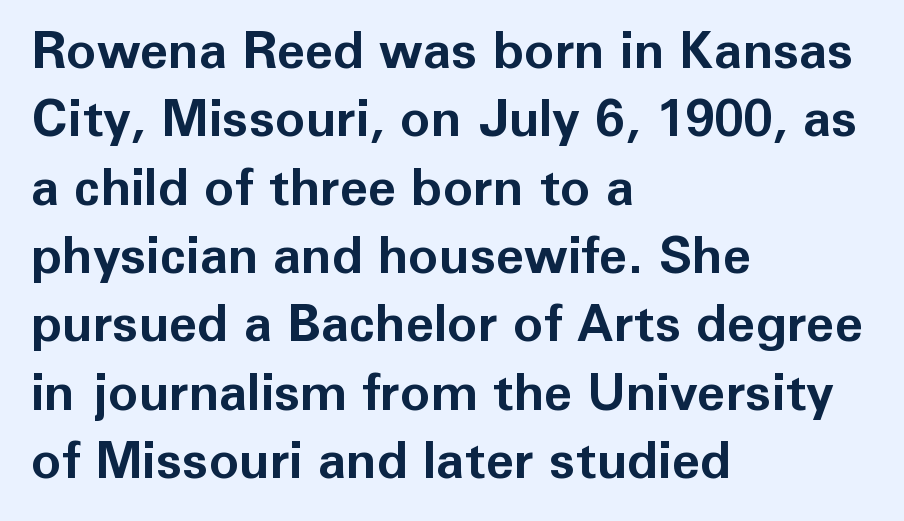
Characters follow at the spacing the type designer built in. Look at the stroke-to-counter ratio: heavy, a bold. A typesetter would call this leading conventional body-copy spacing. The space beneath each line is pristine and unruled.
